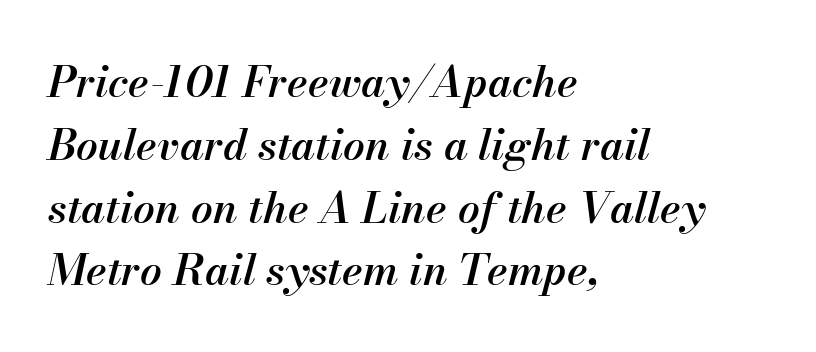
The image shows 43 px semibold type, italic (leaning right); set left-aligned, normal line spacing (1.46x), normal letter spacing, not underlined; medium stroke contrast and a small x-height.
